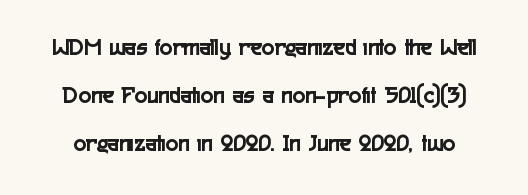
{"italic": "no", "underline": "no", "line_spacing": "loose", "line_spacing_ratio": 1.99, "letter_spacing": "normal", "letter_spacing_em": 0.0, "glyph_px": 24}
